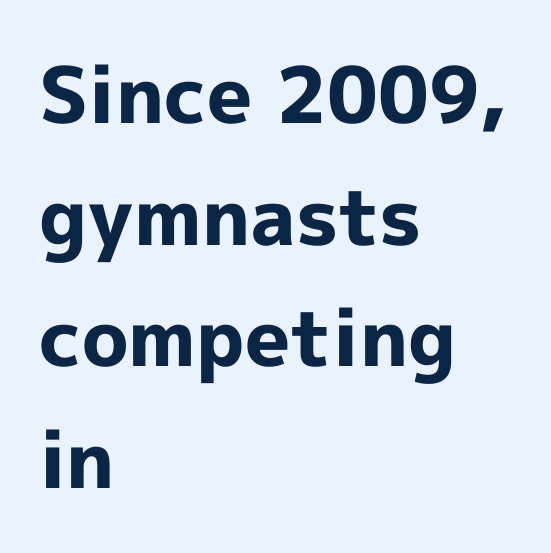
This rendering employs a face without finishing strokes, i.e., a sans-serif. The paragraph has a hard left edge and a soft right edge. I'd describe the lettering as bold — thick and assertive. Ordinary non-slanted type is in use.
